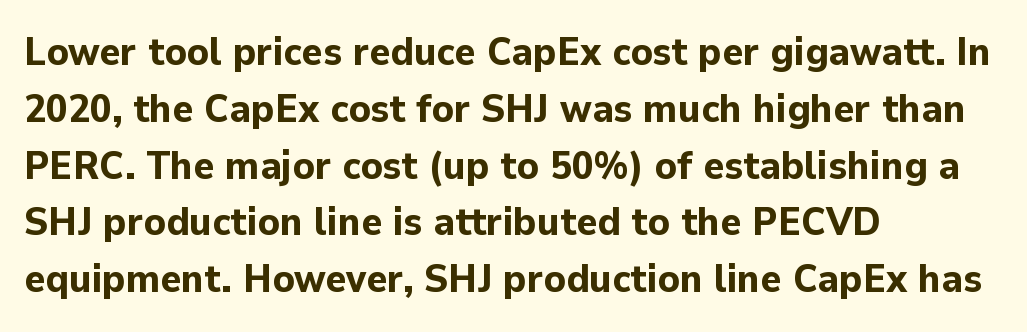
The image shows 40 px bold sans-serif type, upright; set left-aligned, normal line spacing (1.42x), normal letter spacing, not underlined; low stroke contrast and a medium x-height.
